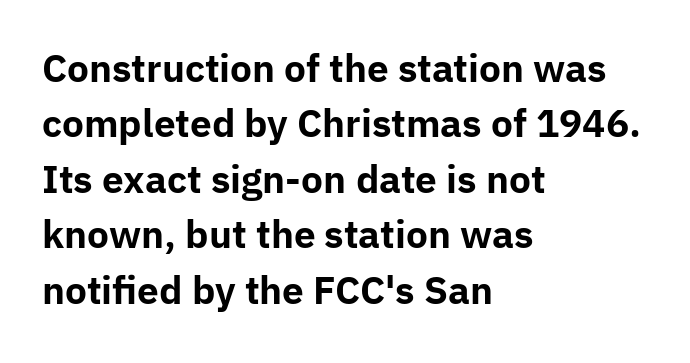
The type sits square on the baseline with zero lean. Here the designer chose a conventional face with non-uniform glyph widths. A student would call this left alignment; a typographer would say flush left, rag right. Each letter's strokes conclude bluntly, with no projecting serifs.
